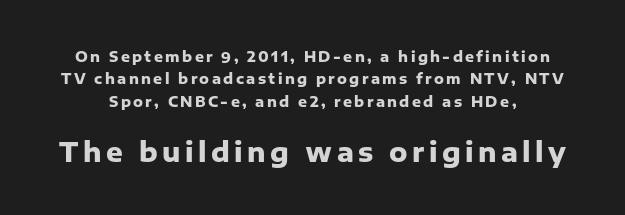
{"italic": "no", "bold": "yes", "underline": "no", "line_spacing": "normal", "line_spacing_ratio": 1.59, "larger_block": "second", "size_ratio": 1.86, "glyph_px": 26}
